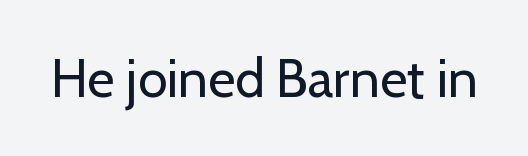
Q: Is the text bold? A: No.
Q: Is the text italic (slanted)? A: No, it is upright.
Q: Is the typeface a serif or a sans-serif typeface? A: Sans-serif.
Q: Is the text underlined? A: No.
Q: Is the spacing between letters normal or unusually wide? A: Normal.
Q: Width (condensed, normal, or wide)? A: Normal.
Q: Stroke contrast? A: Low.
Q: x-height? A: Medium.
Q: Monospaced? A: No.
